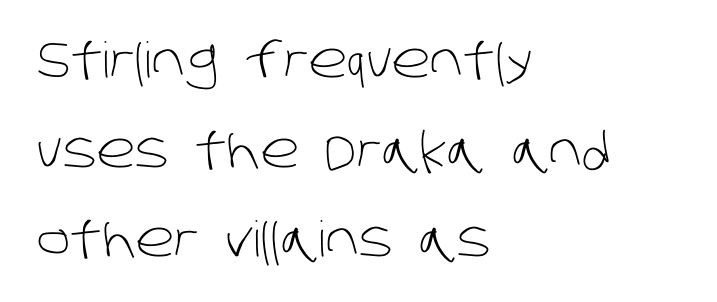
Varying glyph widths throughout — classic text-font behaviour. The space directly below the letters is spotless. Left-aligned paragraph, ragged on the right. Students, note that the glyphs here touch the page at normal intervals. Summary of weight: not heavy and not bold.
